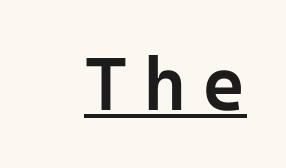
{"serif": "no", "italic": "no", "bold": "semi", "weight": "semibold", "width": "normal", "stroke_contrast": "low", "x_height": "medium", "underline": "yes", "letter_spacing": "wide", "letter_spacing_em": 0.2, "glyph_px": 75}
